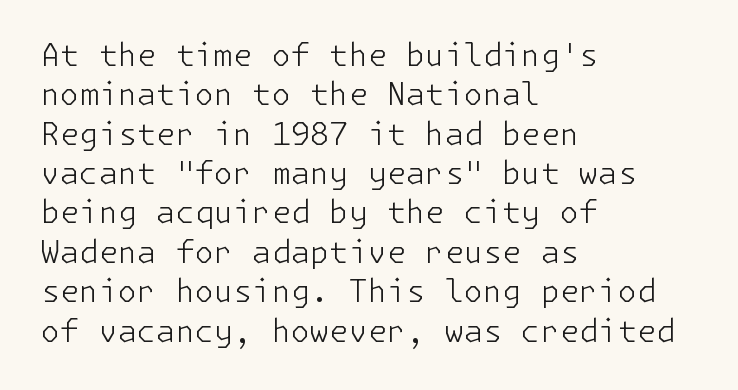
{"serif": "no", "italic": "no", "bold": "no", "weight": "light", "width": "normal", "stroke_contrast": "low", "x_height": "medium", "underline": "no", "align": "left", "line_spacing": "normal", "line_spacing_ratio": 1.27, "letter_spacing": "normal", "letter_spacing_em": 0.0, "glyph_px": 31}
